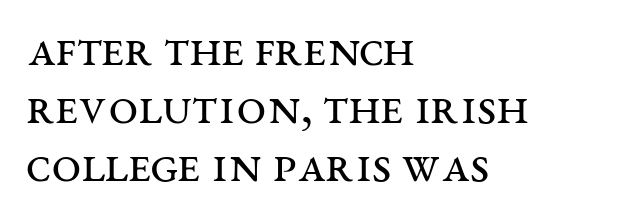
{"serif": "yes", "italic": "no", "bold": "no", "weight": "regular", "width": "wide", "stroke_contrast": "medium", "x_height": "large", "monospaced": "no", "underline": "no", "align": "left", "line_spacing": "tight", "line_spacing_ratio": 1.09, "letter_spacing": "normal", "letter_spacing_em": 0.0, "glyph_px": 53}
